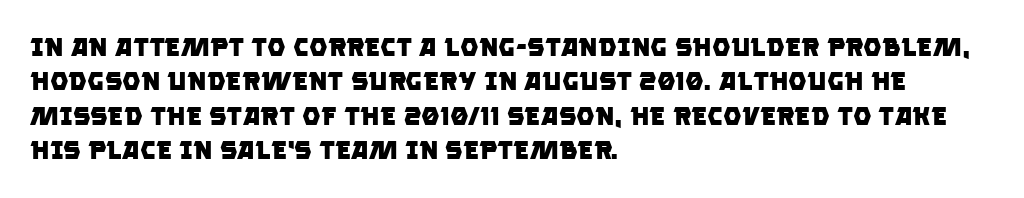
Q: Is the text bold? A: Yes.
Q: Is the text underlined? A: No.
Q: How is the paragraph aligned? A: Left-aligned.
Q: Is the spacing between letters normal or unusually wide? A: Normal.
Q: Is the spacing between lines tight, normal or loose? A: Normal.
